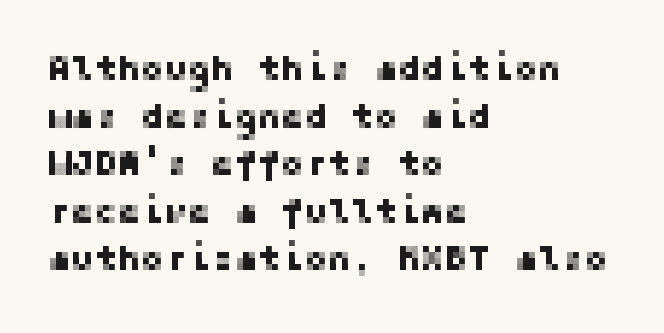
Is the letter spacing exaggerated? No — it looks like the ordinary default. Line beginnings align vertically; line endings do not. The rows are spaced the way most documents space them. Glance below the letters and you will spot only blank space. When letters stand straight like this, we call the style roman or upright.
